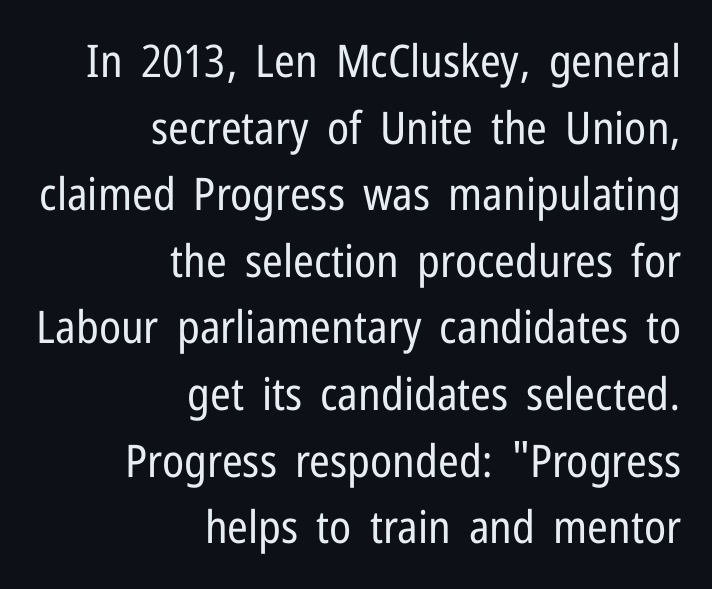
Q: Is the text bold? A: No.
Q: Is the text italic (slanted)? A: No, it is upright.
Q: Is the typeface a serif or a sans-serif typeface? A: Sans-serif.
Q: Is the text underlined? A: No.
Q: How is the paragraph aligned? A: Right-aligned.
Q: Is the spacing between letters normal or unusually wide? A: Normal.
Q: Is the spacing between lines tight, normal or loose? A: Normal.
Q: Width (condensed, normal, or wide)? A: Condensed.
Q: Stroke contrast? A: Low.
Q: x-height? A: Medium.
Q: Monospaced? A: No.
